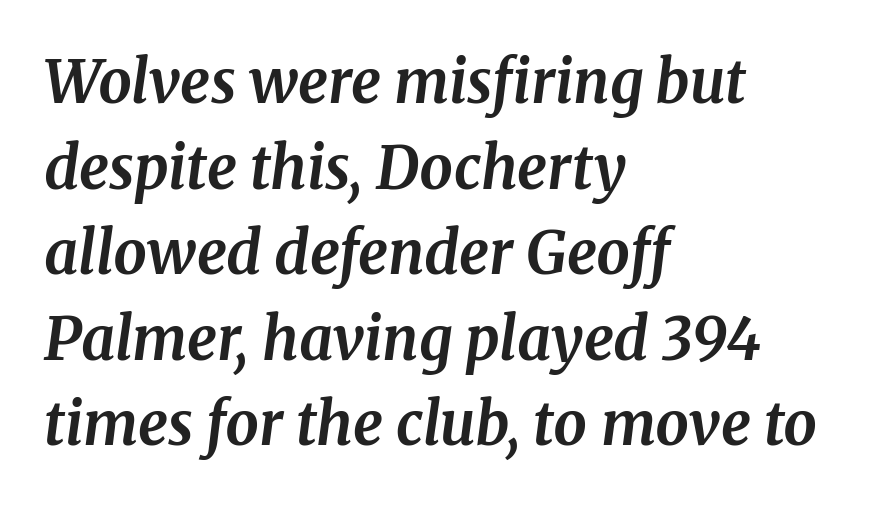
Q: Is the text bold? A: Yes.
Q: Is the text italic (slanted)? A: Yes, it leans right by about 8 degrees.
Q: Is the typeface a serif or a sans-serif typeface? A: Serif.
Q: Is the text underlined? A: No.
Q: How is the paragraph aligned? A: Left-aligned.
Q: Is the spacing between letters normal or unusually wide? A: Normal.
Q: Is the spacing between lines tight, normal or loose? A: Normal.
Q: Width (condensed, normal, or wide)? A: Normal.
Q: Stroke contrast? A: Medium.
Q: x-height? A: Medium.
Q: Monospaced? A: No.
